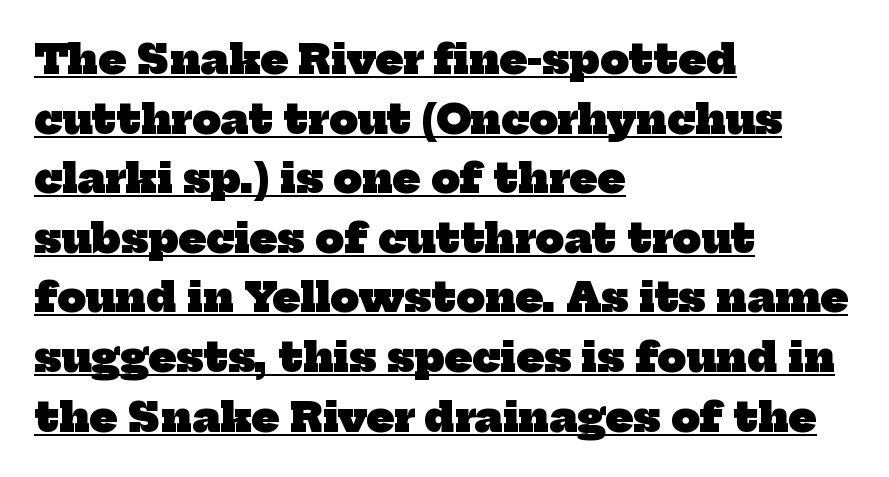
The image shows 40 px heavy serif type; set left-aligned, normal line spacing (1.49x), normal letter spacing, underlined; low stroke contrast and a medium x-height.
